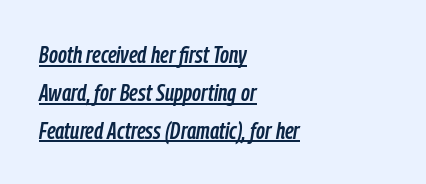
Q: Is the text italic (slanted)? A: Yes, it leans right by about 9 degrees.
Q: Is the text underlined? A: Yes.
Q: How is the paragraph aligned? A: Left-aligned.
Q: Is the spacing between letters normal or unusually wide? A: Normal.
Q: Is the spacing between lines tight, normal or loose? A: Normal.
